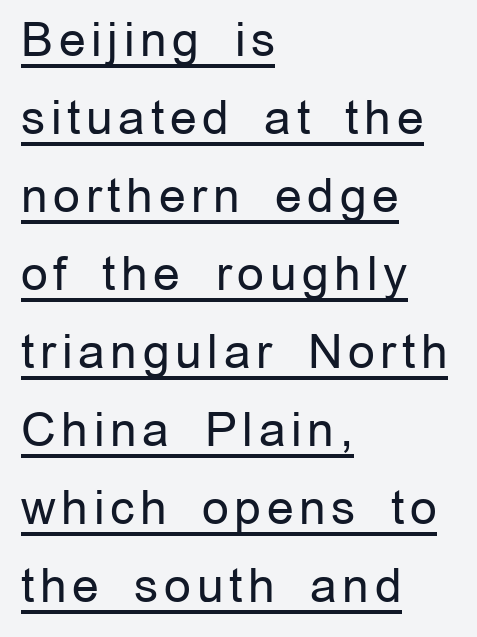
The image shows 47 px regular-weight sans-serif type, upright; set left-aligned, normal line spacing (1.66x), underlined; low stroke contrast and a medium x-height.
